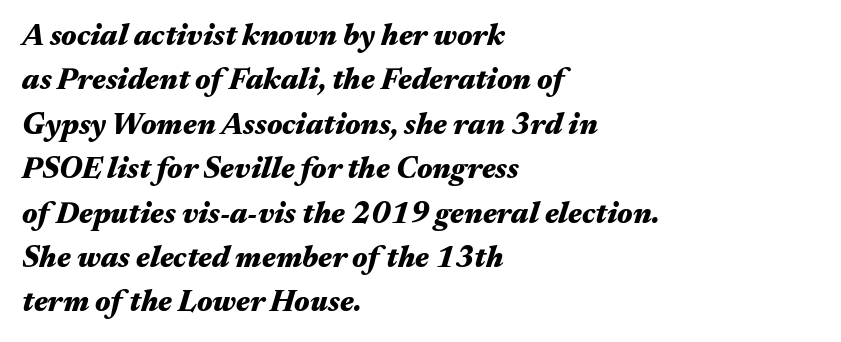
The image shows 30 px heavy, wide type, italic (leaning right); set left-aligned, normal line spacing (1.48x), normal letter spacing, not underlined; medium stroke contrast and a medium x-height.
